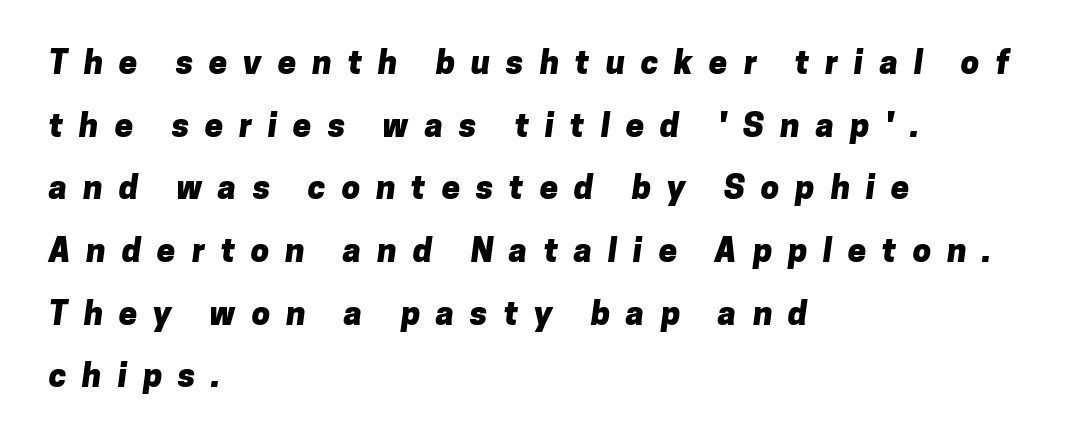
The image shows 33 px heavy sans-serif type; set left-aligned, loose line spacing (1.9x), unusually wide letter spacing (+0.48 em), not underlined; low stroke contrast and a medium x-height.
